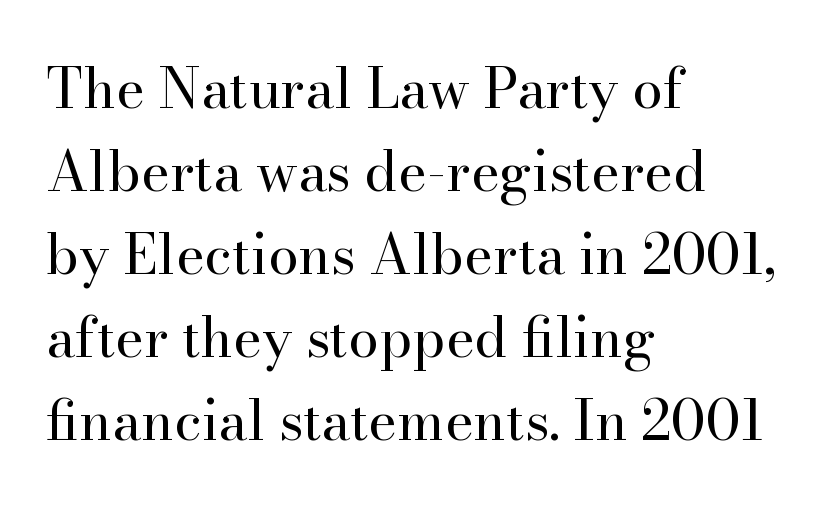
Q: Is the text bold? A: No.
Q: Is the text italic (slanted)? A: No, it is upright.
Q: Is the typeface a serif or a sans-serif typeface? A: Serif.
Q: Is the text underlined? A: No.
Q: How is the paragraph aligned? A: Left-aligned.
Q: Is the spacing between letters normal or unusually wide? A: Normal.
Q: Is the spacing between lines tight, normal or loose? A: Normal.
Q: Width (condensed, normal, or wide)? A: Normal.
Q: Stroke contrast? A: High.
Q: x-height? A: Small.
Q: Monospaced? A: No.
